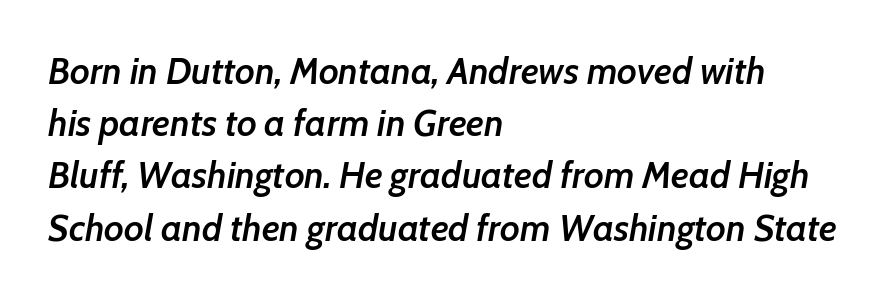
The image shows 37 px semibold type, italic (leaning right); set left-aligned, normal line spacing (1.41x), normal letter spacing, not underlined; low stroke contrast and a medium x-height.
